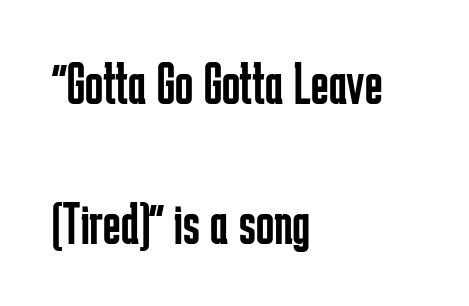
Q: Is the text bold? A: No.
Q: Is the text italic (slanted)? A: No, it is upright.
Q: Is the typeface a serif or a sans-serif typeface? A: Sans-serif.
Q: Is the text underlined? A: No.
Q: How is the paragraph aligned? A: Left-aligned.
Q: Is the spacing between letters normal or unusually wide? A: Normal.
Q: Is the spacing between lines tight, normal or loose? A: Loose.
Q: Width (condensed, normal, or wide)? A: Condensed.
Q: Stroke contrast? A: Low.
Q: x-height? A: Medium.
Q: Monospaced? A: No.
